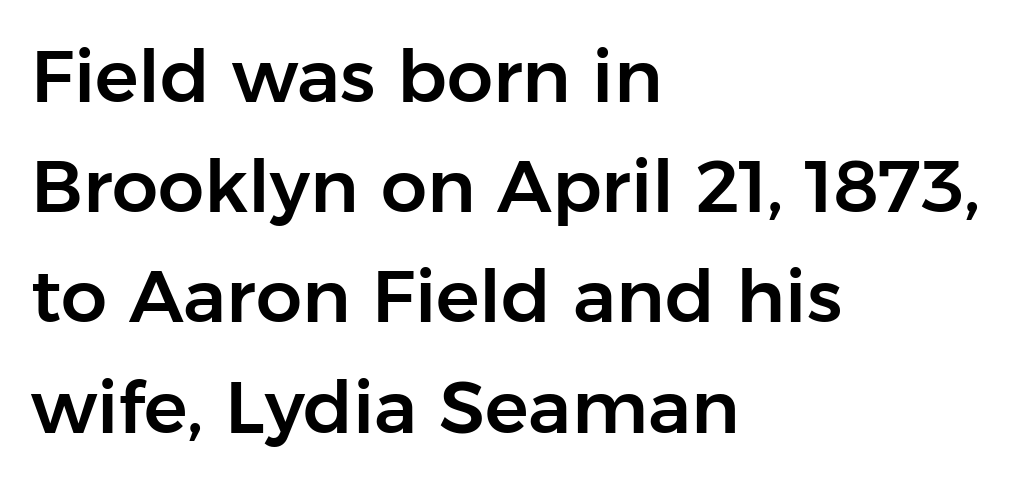
Q: Is the text italic (slanted)? A: No, it is upright.
Q: Is the typeface a serif or a sans-serif typeface? A: Sans-serif.
Q: Is the text underlined? A: No.
Q: How is the paragraph aligned? A: Left-aligned.
Q: Is the spacing between letters normal or unusually wide? A: Normal.
Q: Is the spacing between lines tight, normal or loose? A: Normal.
Q: Width (condensed, normal, or wide)? A: Normal.
Q: Stroke contrast? A: Low.
Q: x-height? A: Medium.
Q: Monospaced? A: No.
